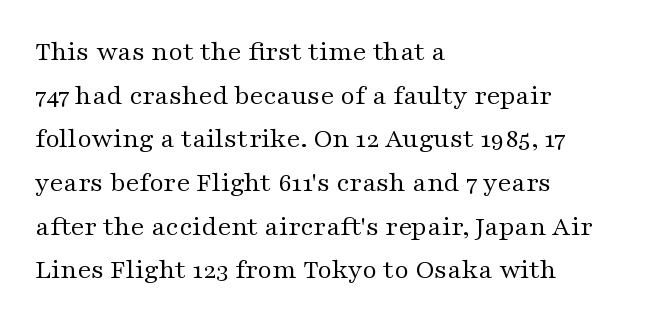
The image shows 28 px regular-weight, wide serif type, upright; set left-aligned, normal line spacing (1.56x), normal letter spacing, not underlined; medium stroke contrast and a medium x-height.
